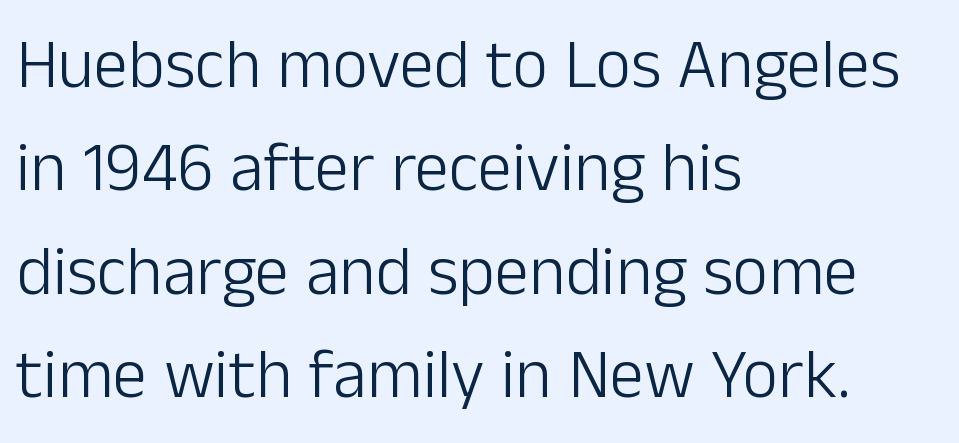
{"serif": "no", "italic": "no", "bold": "no", "weight": "light", "width": "normal", "stroke_contrast": "low", "x_height": "medium", "monospaced": "no", "underline": "no", "align": "left", "line_spacing": "normal", "line_spacing_ratio": 1.5, "letter_spacing": "normal", "letter_spacing_em": 0.0, "glyph_px": 69}
